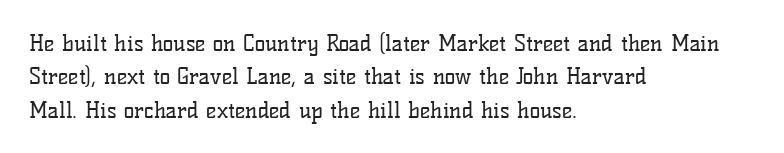
Q: Is the text bold? A: No.
Q: Is the text italic (slanted)? A: No, it is upright.
Q: Is the text underlined? A: No.
Q: How is the paragraph aligned? A: Left-aligned.
Q: Is the spacing between letters normal or unusually wide? A: Normal.
Q: Is the spacing between lines tight, normal or loose? A: Normal.
